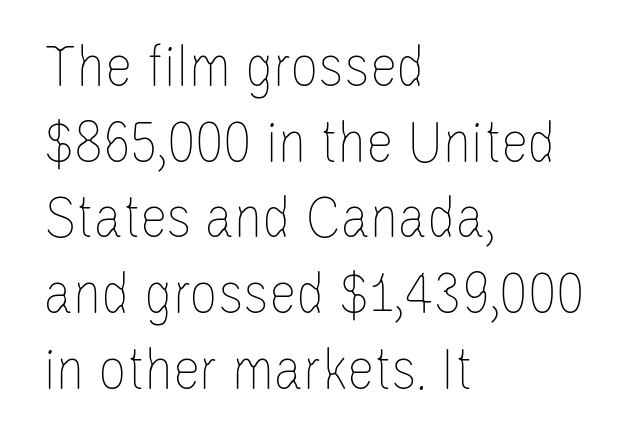
Q: Is the text bold? A: No.
Q: Is the text italic (slanted)? A: No, it is upright.
Q: Is the text underlined? A: No.
Q: How is the paragraph aligned? A: Left-aligned.
Q: Is the spacing between letters normal or unusually wide? A: Normal.
Q: Width (condensed, normal, or wide)? A: Condensed.
Q: Stroke contrast? A: Low.
Q: x-height? A: Large.
Q: Monospaced? A: No.
